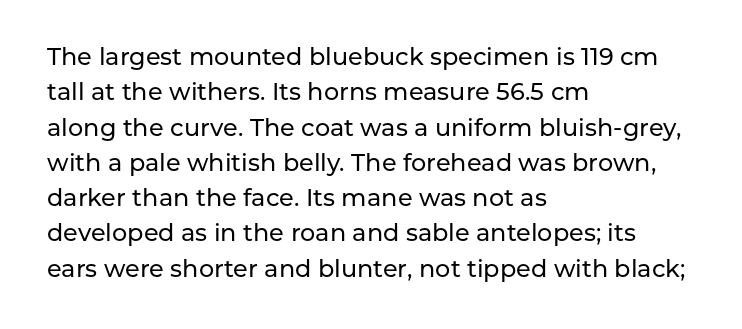
The passage shown stacks its lines at a standard gap. No extra tracking has been applied to these lines. Compared with a centered layout, this one pins lines to the left instead. The area under the type is left untouched. When letters stand straight like this, we call the style roman or upright.
